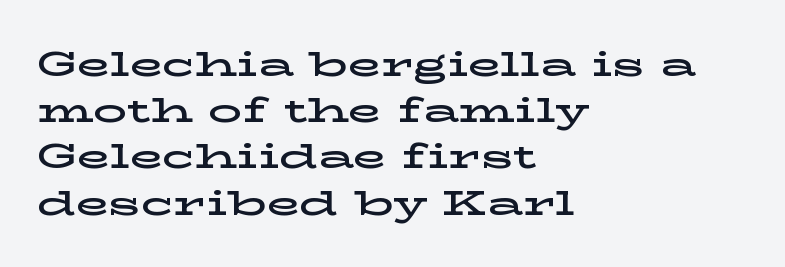
{"serif": "yes", "italic": "no", "width": "wide", "stroke_contrast": "low", "x_height": "medium", "monospaced": "no", "underline": "no", "align": "left", "line_spacing": "normal", "line_spacing_ratio": 1.36, "letter_spacing": "normal", "letter_spacing_em": 0.0, "glyph_px": 34}
